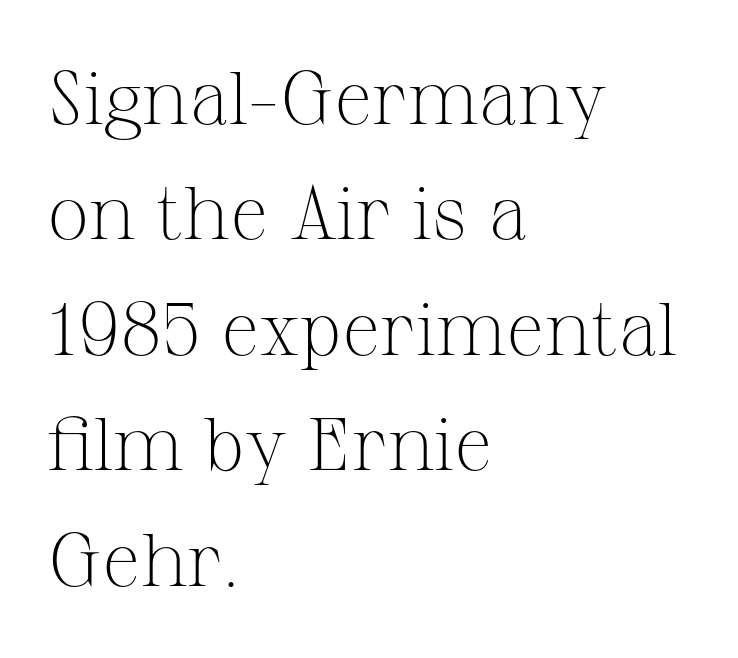
{"serif": "yes", "italic": "no", "bold": "no", "weight": "light", "width": "normal", "stroke_contrast": "medium", "x_height": "medium", "monospaced": "no", "underline": "no", "align": "left", "line_spacing": "normal", "line_spacing_ratio": 1.54, "letter_spacing": "normal", "letter_spacing_em": 0.0, "glyph_px": 75}
